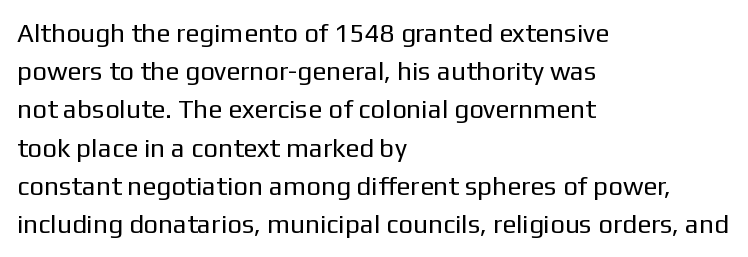
{"italic": "no", "bold": "no", "underline": "no", "align": "left", "line_spacing": "normal", "line_spacing_ratio": 1.47, "letter_spacing": "normal", "letter_spacing_em": 0.0, "glyph_px": 26}
